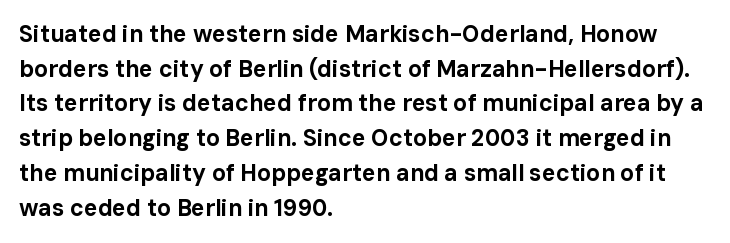
The image shows 23 px bold type, upright; set left-aligned, normal line spacing (1.51x), normal letter spacing, not underlined.
